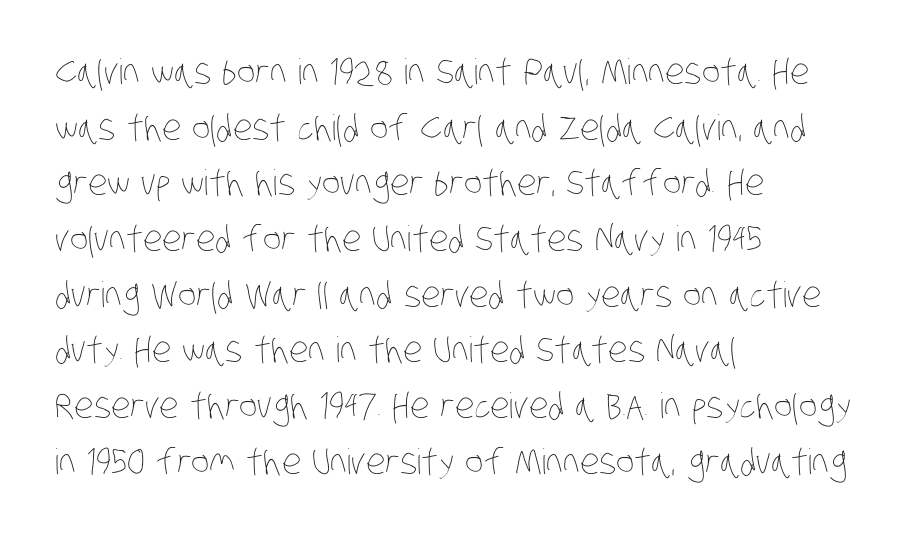
The image shows 35 px thin, condensed type; set left-aligned, normal line spacing (1.59x), normal letter spacing, not underlined; low stroke contrast and a large x-height.
